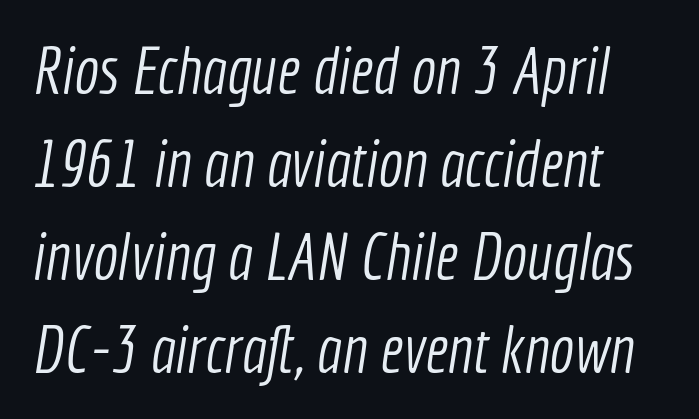
{"serif": "no", "bold": "no", "weight": "light", "width": "condensed", "x_height": "medium", "monospaced": "no", "underline": "no", "align": "left", "line_spacing": "normal", "line_spacing_ratio": 1.41, "letter_spacing": "normal", "letter_spacing_em": 0.0, "glyph_px": 66}
